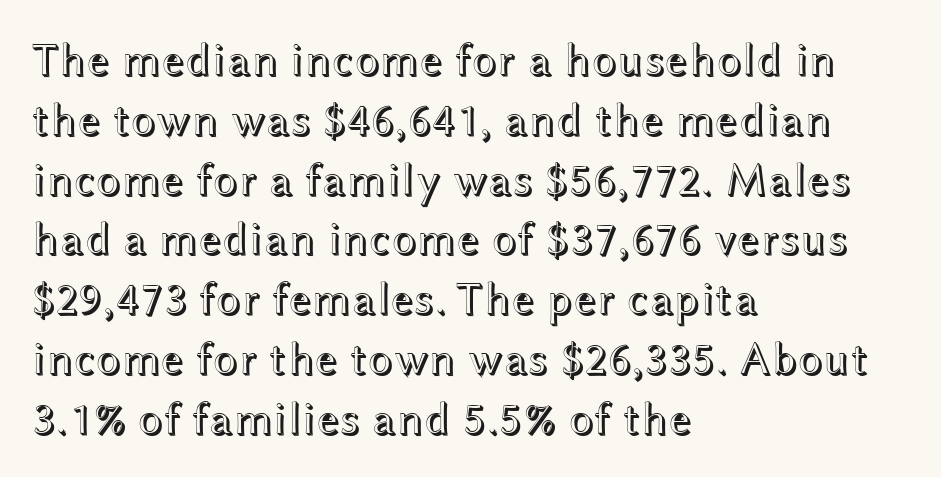
Between one letter and the next there's only the usual sliver of space. Think of a printed novel: that variable character pitch is what you see here. Honestly, the row spacing looks completely unremarkable. The space beneath each line is pristine and unruled. A typesetter would mark this as roman, not italic. These lines stack with their left ends in a neat column.
